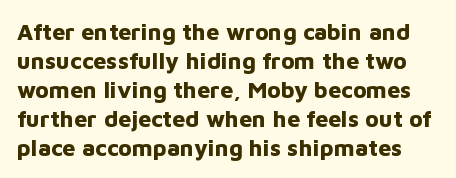
The image shows 23 px bold type, upright; set normal line spacing (1.26x), normal letter spacing, not underlined.
